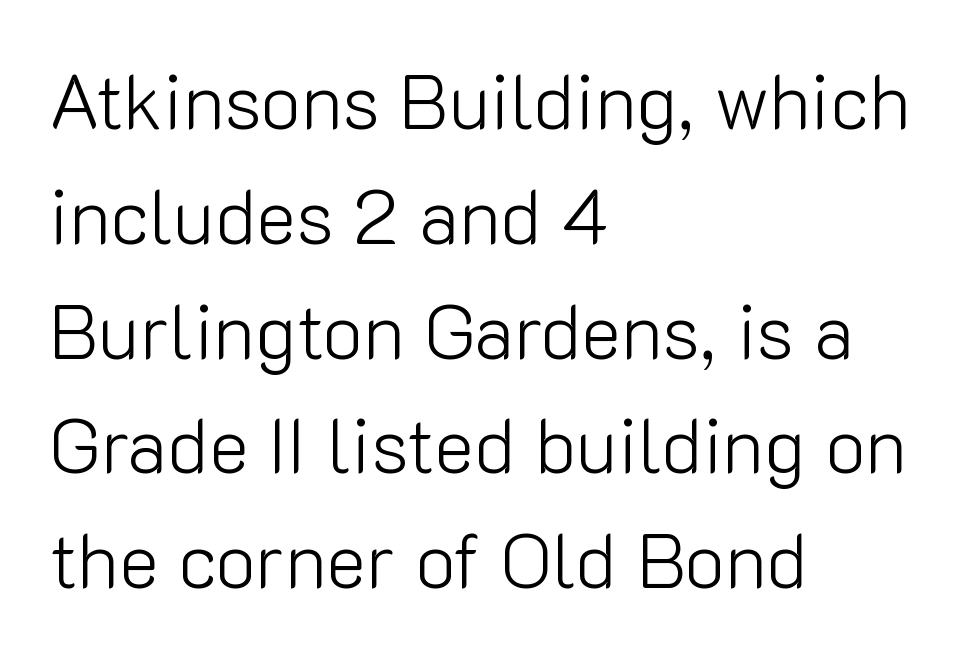
Students, observe: this is what conventionally led text looks like. Inter-character spacing is left at the font's built-in metrics. A sans-serif font was chosen for this passage. Posture: upright roman. Spacing verdict: proportional, widths tailored to each character.
